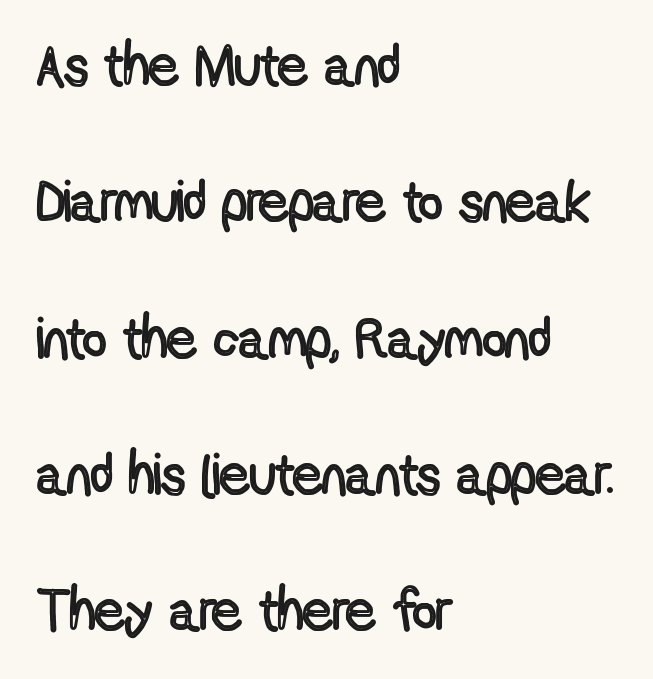
The image shows 58 px condensed type, upright; set left-aligned, loose line spacing (2.35x), normal letter spacing, not underlined; a medium x-height.
